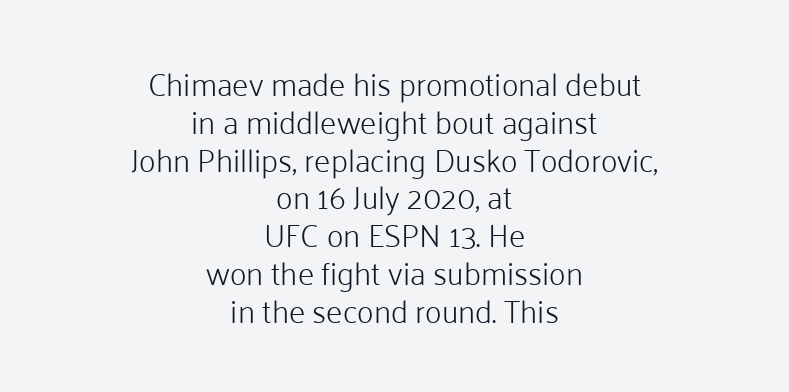
{"serif": "no", "italic": "no", "bold": "no", "weight": "light", "width": "normal", "stroke_contrast": "low", "x_height": "medium", "monospaced": "no", "underline": "no", "align": "center", "line_spacing_ratio": 1.18, "letter_spacing": "normal", "letter_spacing_em": 0.0, "glyph_px": 32}
